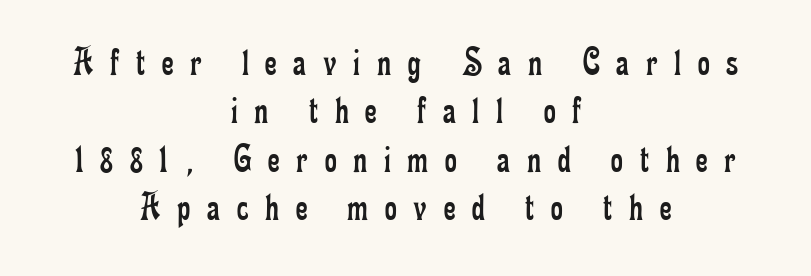
Q: Is the text bold? A: No.
Q: Is the text italic (slanted)? A: No, it is upright.
Q: Is the typeface a serif or a sans-serif typeface? A: Serif.
Q: Is the text underlined? A: No.
Q: How is the paragraph aligned? A: Centered.
Q: Is the spacing between letters normal or unusually wide? A: Unusually wide.
Q: Width (condensed, normal, or wide)? A: Condensed.
Q: Stroke contrast? A: Low.
Q: x-height? A: Small.
Q: Monospaced? A: No.
